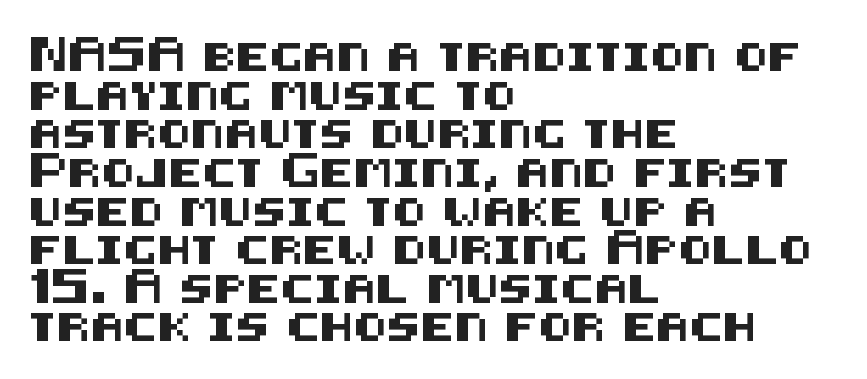
{"serif": "no", "italic": "no", "width": "normal", "stroke_contrast": "medium", "x_height": "large", "underline": "no", "align": "left", "line_spacing": "normal", "line_spacing_ratio": 1.38, "letter_spacing": "normal", "letter_spacing_em": 0.0, "glyph_px": 28}
